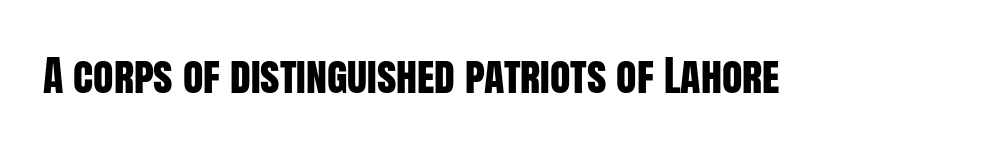
The image shows 42 px condensed sans-serif type, upright; set normal letter spacing, not underlined; low stroke contrast and a large x-height.
